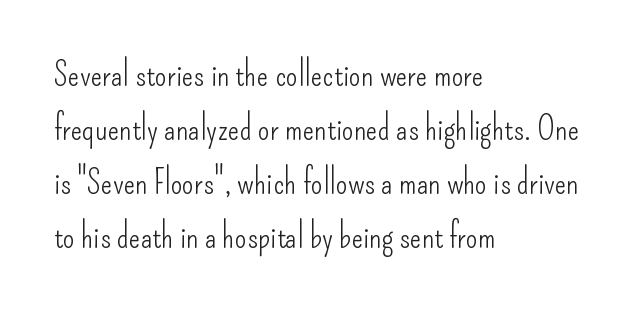
The image shows 34 px light, condensed sans-serif type, upright; set left-aligned, normal line spacing (1.59x), normal letter spacing, not underlined; low stroke contrast and a small x-height.
